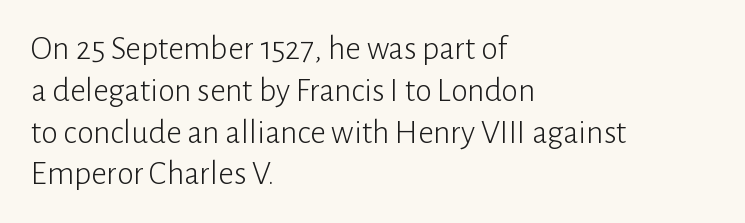
The image shows 34 px light sans-serif type, upright; set left-aligned, line spacing 1.23x, normal letter spacing, not underlined; low stroke contrast and a medium x-height.
